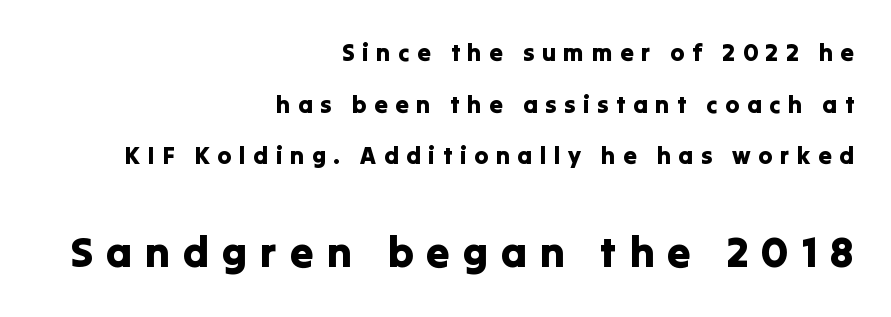
Q: Is the text italic (slanted)? A: No, it is upright.
Q: Is the typeface a serif or a sans-serif typeface? A: Sans-serif.
Q: Is the text underlined? A: No.
Q: How is the paragraph aligned? A: Right-aligned.
Q: Is the spacing between letters normal or unusually wide? A: Unusually wide.
Q: Is the spacing between lines tight, normal or loose? A: Loose.
Q: Which block of text is set in a larger size, the first (top) or the second (bottom)? A: The second (bottom) one.
Q: Width (condensed, normal, or wide)? A: Normal.
Q: Stroke contrast? A: Low.
Q: x-height? A: Medium.
Q: Monospaced? A: No.
